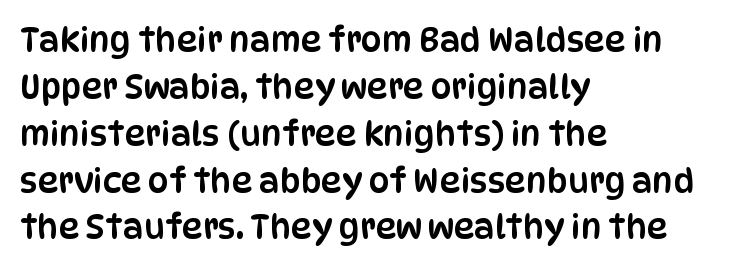
The image shows 33 px condensed sans-serif type, upright; set left-aligned, normal line spacing (1.42x), normal letter spacing, not underlined; low stroke contrast and a large x-height.
